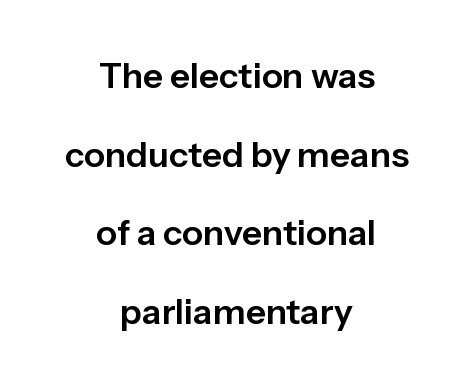
The image shows 35 px sans-serif type, upright; set centered, loose line spacing (2.25x), normal letter spacing, not underlined; low stroke contrast and a medium x-height.
